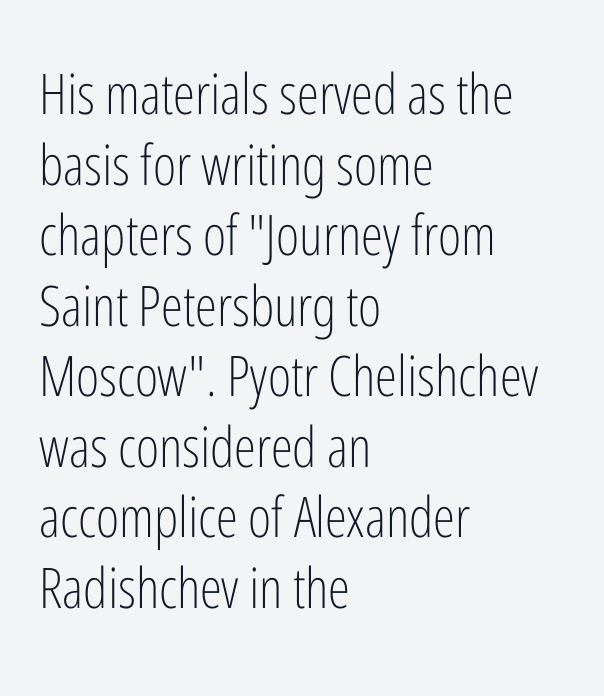
{"serif": "no", "italic": "no", "bold": "no", "weight": "light", "width": "condensed", "stroke_contrast": "low", "x_height": "medium", "monospaced": "no", "underline": "no", "align": "left", "line_spacing": "normal", "line_spacing_ratio": 1.26, "letter_spacing": "normal", "letter_spacing_em": 0.0, "glyph_px": 56}
